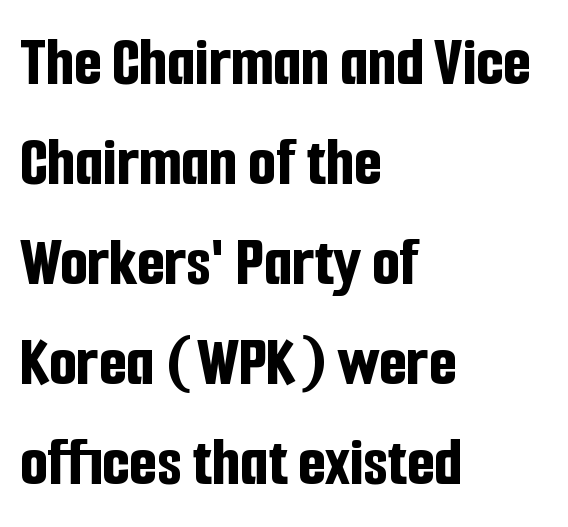
The image shows 71 px bold, condensed sans-serif type, upright; set left-aligned, normal line spacing (1.41x), normal letter spacing, not underlined; low stroke contrast and a medium x-height.
